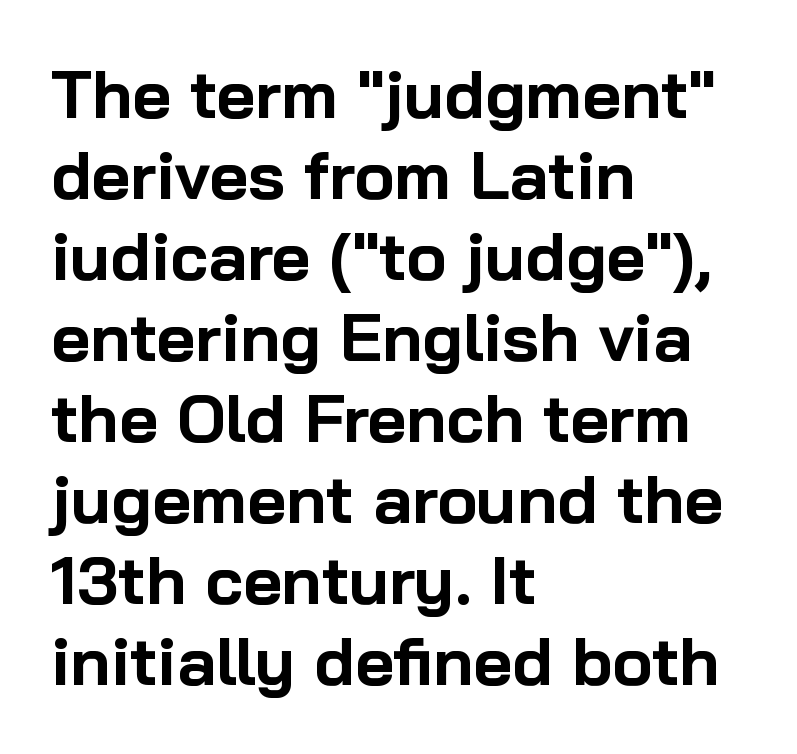
{"serif": "no", "italic": "no", "bold": "yes", "weight": "bold", "width": "normal", "stroke_contrast": "low", "x_height": "medium", "monospaced": "no", "underline": "no", "align": "left", "line_spacing_ratio": 1.21, "letter_spacing": "normal", "letter_spacing_em": 0.0, "glyph_px": 67}
